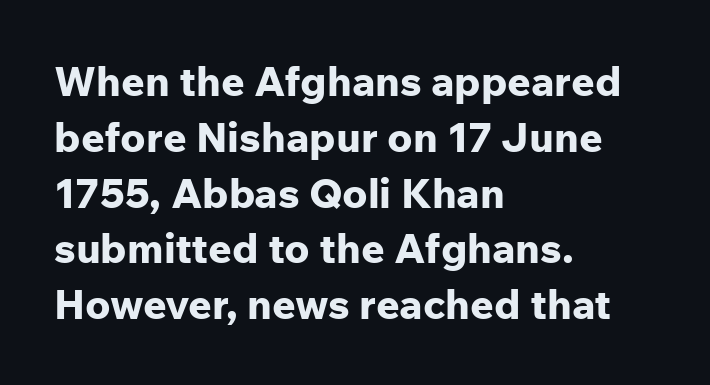
Q: Is the text bold? A: Yes.
Q: Is the text italic (slanted)? A: No, it is upright.
Q: Is the typeface a serif or a sans-serif typeface? A: Sans-serif.
Q: Is the text underlined? A: No.
Q: How is the paragraph aligned? A: Left-aligned.
Q: Is the spacing between letters normal or unusually wide? A: Normal.
Q: Is the spacing between lines tight, normal or loose? A: Normal.
Q: Width (condensed, normal, or wide)? A: Normal.
Q: Stroke contrast? A: Low.
Q: x-height? A: Medium.
Q: Monospaced? A: No.
